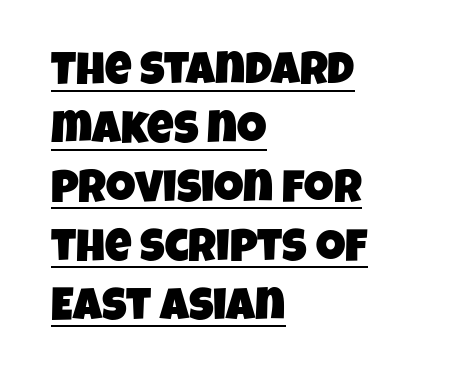
Words appear dense and cohesive because spacing is normal. This sample has the flowing, uneven cadence of proportional lettering. In designer terms, the underline attribute is active on this setting. Whoever set this chose a conventional vertical rhythm. Compared with a centered layout, this one pins lines to the left instead. This rendering employs a face without finishing strokes, i.e., a sans-serif.
